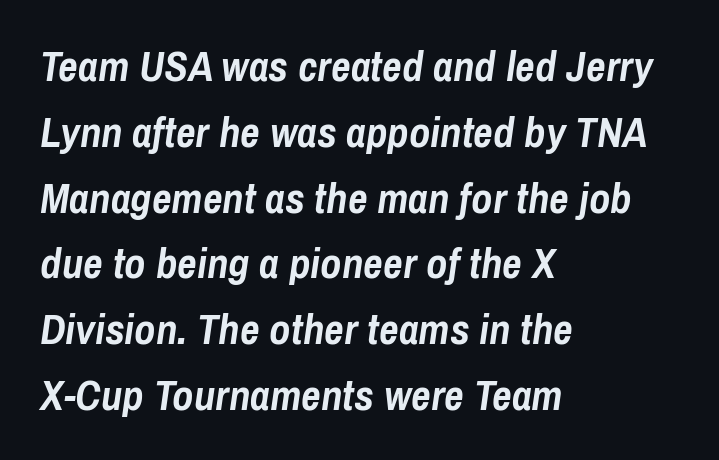
{"italic": "yes", "lean": "right", "slant_degrees": 8, "bold": "yes", "weight": "semibold", "width": "condensed", "stroke_contrast": "low", "x_height": "medium", "monospaced": "no", "underline": "no", "align": "left", "line_spacing": "normal", "line_spacing_ratio": 1.53, "letter_spacing": "normal", "letter_spacing_em": 0.0, "glyph_px": 43}
